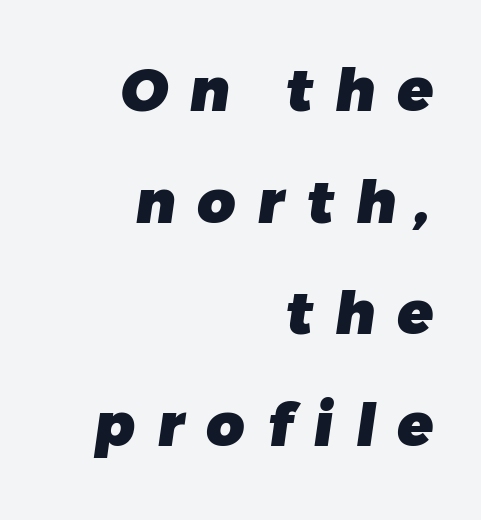
{"serif": "no", "bold": "yes", "weight": "heavy", "width": "normal", "stroke_contrast": "low", "x_height": "medium", "monospaced": "no", "underline": "no", "align": "right", "line_spacing_ratio": 1.89, "letter_spacing": "wide", "letter_spacing_em": 0.37, "glyph_px": 59}
